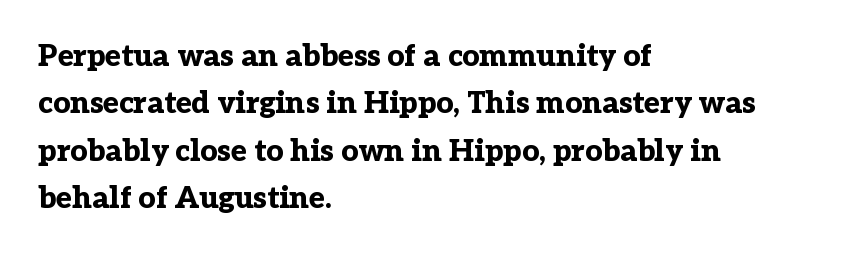
Q: Is the text bold? A: Yes.
Q: Is the text italic (slanted)? A: No, it is upright.
Q: Is the typeface a serif or a sans-serif typeface? A: Serif.
Q: Is the text underlined? A: No.
Q: How is the paragraph aligned? A: Left-aligned.
Q: Is the spacing between letters normal or unusually wide? A: Normal.
Q: Is the spacing between lines tight, normal or loose? A: Normal.
Q: Width (condensed, normal, or wide)? A: Normal.
Q: Stroke contrast? A: Low.
Q: x-height? A: Medium.
Q: Monospaced? A: No.
